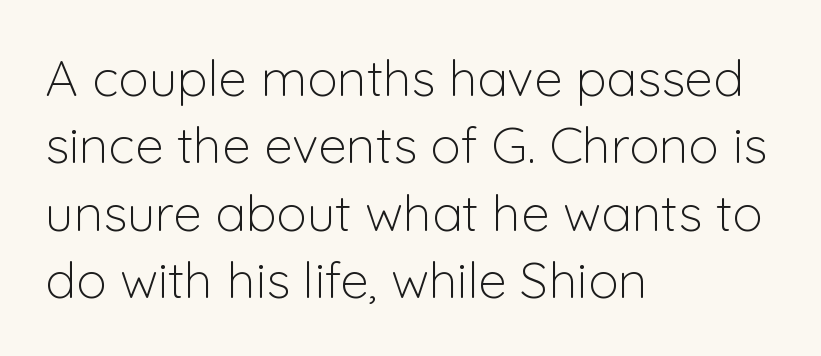
Q: Is the text bold? A: No.
Q: Is the text italic (slanted)? A: No, it is upright.
Q: Is the typeface a serif or a sans-serif typeface? A: Sans-serif.
Q: Is the text underlined? A: No.
Q: How is the paragraph aligned? A: Left-aligned.
Q: Is the spacing between letters normal or unusually wide? A: Normal.
Q: Is the spacing between lines tight, normal or loose? A: Normal.
Q: Width (condensed, normal, or wide)? A: Normal.
Q: Stroke contrast? A: Low.
Q: x-height? A: Medium.
Q: Monospaced? A: No.
